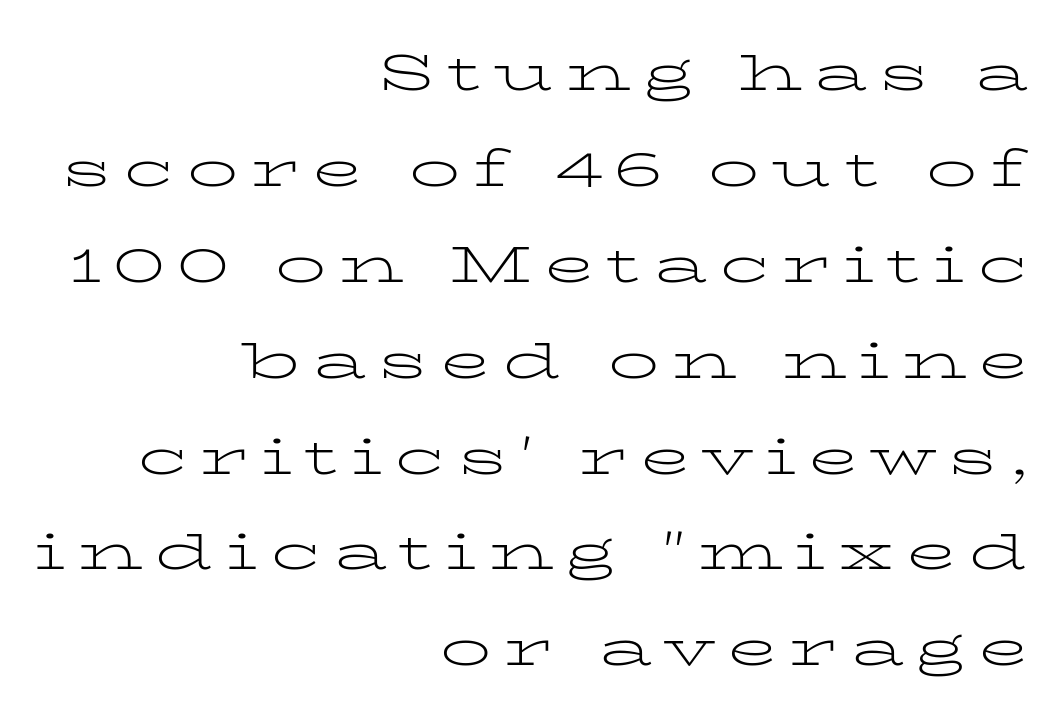
The image shows 51 px light, wide serif type, upright; set right-aligned, line spacing 1.88x, unusually wide letter spacing (+0.23 em), not underlined; low stroke contrast and a medium x-height.
